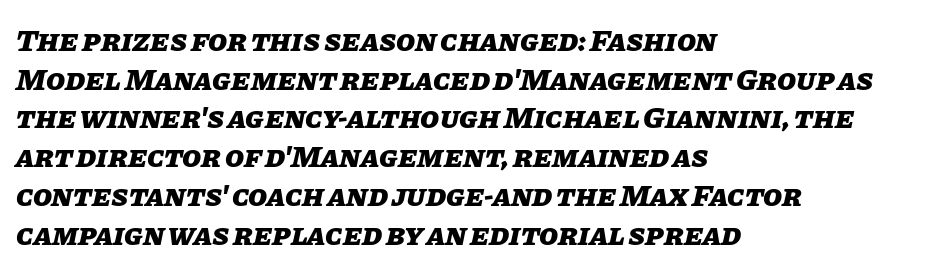
{"italic": "yes", "lean": "right", "slant_degrees": 11, "bold": "yes", "weight": "heavy", "width": "normal", "stroke_contrast": "low", "x_height": "large", "monospaced": "no", "underline": "no", "align": "left", "line_spacing": "normal", "line_spacing_ratio": 1.25, "letter_spacing": "normal", "letter_spacing_em": 0.0, "glyph_px": 31}
